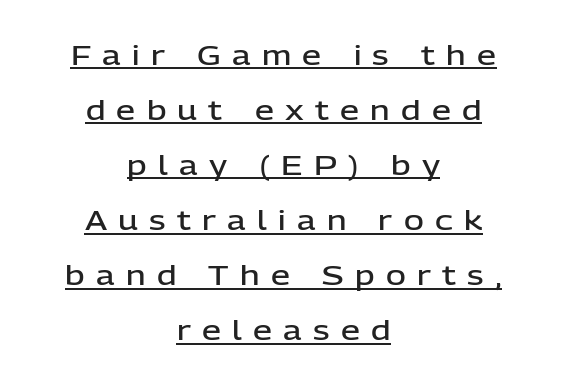
{"italic": "no", "bold": "semi", "underline": "yes", "align": "center", "line_spacing": "loose", "line_spacing_ratio": 2.04, "letter_spacing": "wide", "letter_spacing_em": 0.42, "glyph_px": 27}
